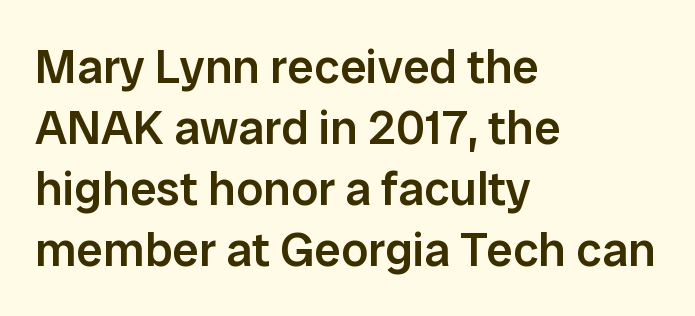
Does the type have serifs? No, each stem ends abruptly. The line-height multiplier appears to be the usual default. Each line starts at the same left margin while the right side varies. Does extra space separate the letters? No, they use regular spacing. A fair bit of extra ink — the face is semibold, not bold. A roman cut, with each character standing at attention.
